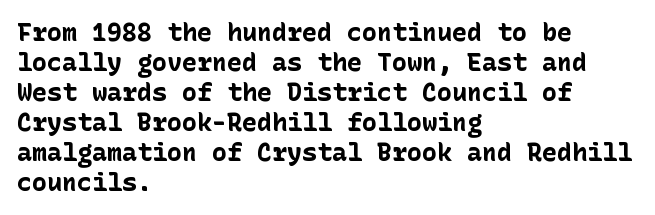
The image shows 25 px bold type, upright; set left-aligned, line spacing 1.2x, normal letter spacing, not underlined.
